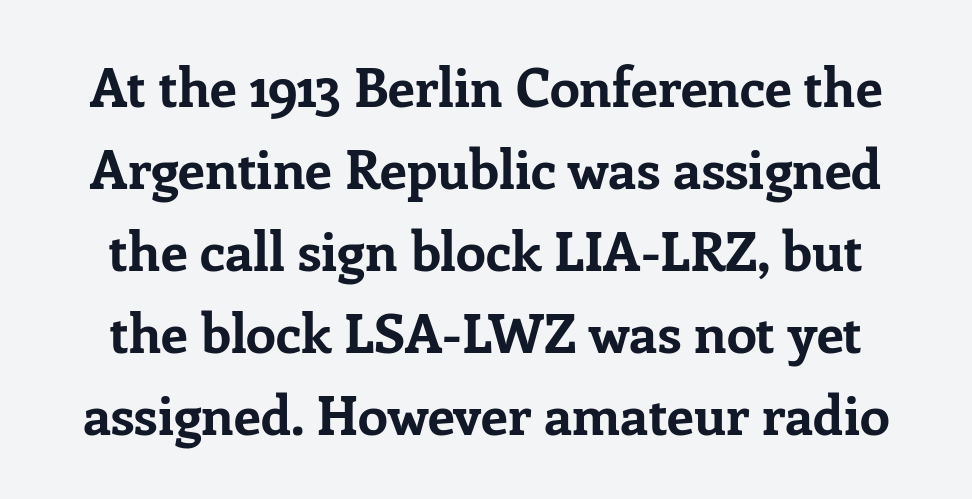
{"serif": "yes", "italic": "no", "bold": "yes", "weight": "bold", "width": "normal", "stroke_contrast": "low", "x_height": "medium", "monospaced": "no", "underline": "no", "line_spacing": "normal", "line_spacing_ratio": 1.52, "letter_spacing": "normal", "letter_spacing_em": 0.0, "glyph_px": 54}
